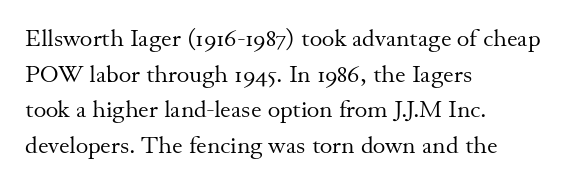
The image shows 24 px text type, upright; set left-aligned, normal line spacing (1.48x), normal letter spacing, not underlined.
